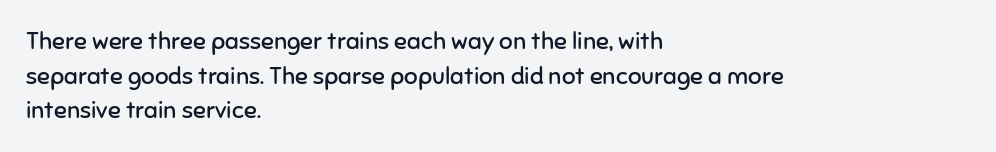
{"italic": "no", "bold": "no", "underline": "no", "align": "left", "line_spacing": "normal", "line_spacing_ratio": 1.44, "letter_spacing": "normal", "letter_spacing_em": 0.0, "glyph_px": 24}
